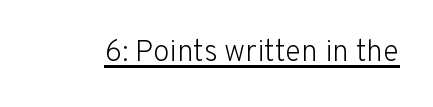
You can tell from the bare stems that sans-serif type was used. Does extra space separate the letters? No, they use regular spacing. Posture: upright roman. Compared with a typical body face, this is equally light or lighter still. Proportional: the letters do not fall into vertical columns.
